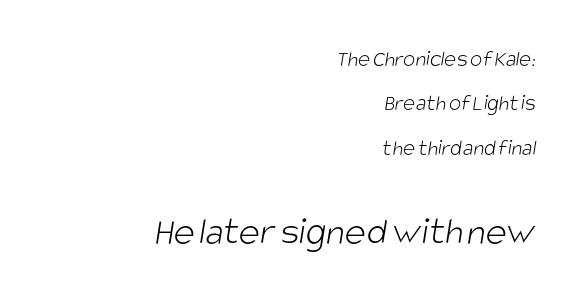
The image shows 40 px light, condensed sans-serif type; set right-aligned, loose line spacing (1.93x), normal letter spacing, not underlined; the second (bottom) block is 1.74x larger; low stroke contrast and a large x-height.
